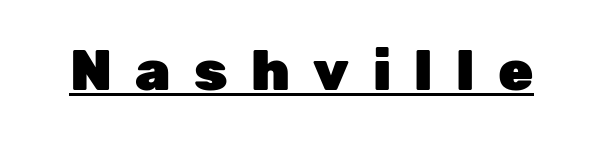
Q: Is the text bold? A: Yes.
Q: Is the text italic (slanted)? A: No, it is upright.
Q: Is the typeface a serif or a sans-serif typeface? A: Sans-serif.
Q: Is the text underlined? A: Yes.
Q: Is the spacing between letters normal or unusually wide? A: Unusually wide.
Q: Width (condensed, normal, or wide)? A: Normal.
Q: Stroke contrast? A: Low.
Q: x-height? A: Medium.
Q: Monospaced? A: No.
